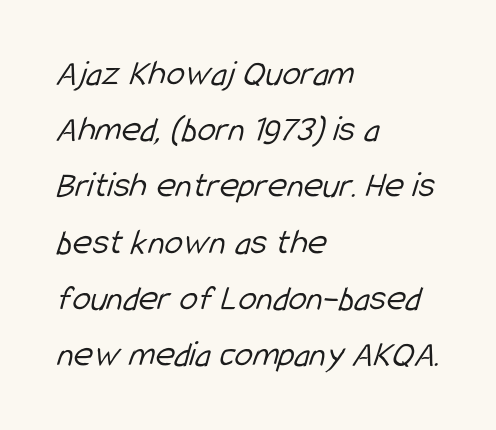
The image shows 37 px light, condensed sans-serif type; set left-aligned, normal line spacing (1.52x), normal letter spacing, not underlined; low stroke contrast and a medium x-height.
